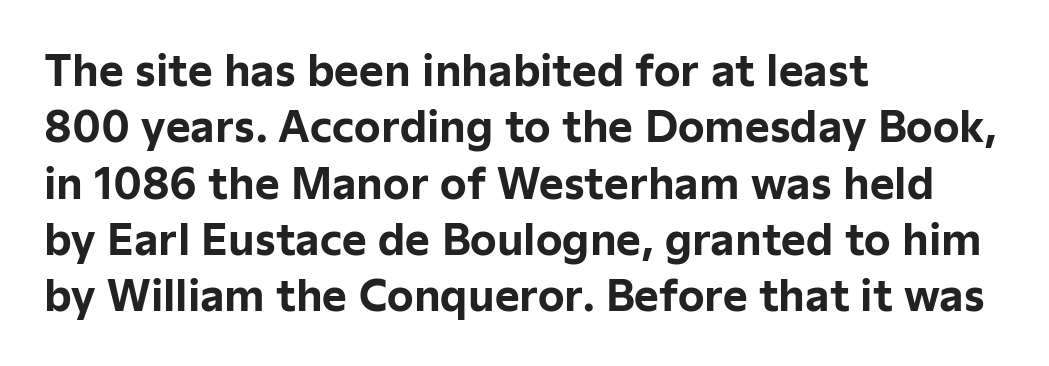
The designer left line spacing at the default. Emphasis by weight is at full strength: bold. The gap between lines stays unmarked. The characters display no serif detailing; their extremities are plain.
